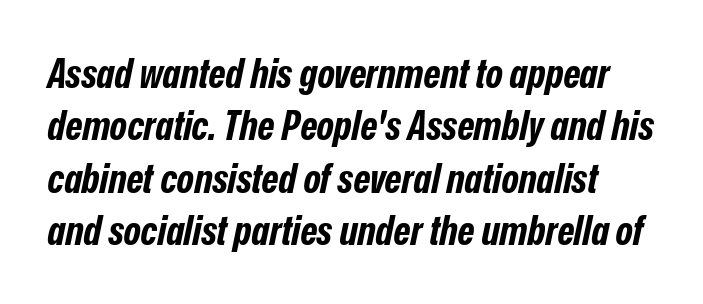
Q: Is the text bold? A: Yes.
Q: Is the text italic (slanted)? A: Yes, it leans right by about 12 degrees.
Q: Is the text underlined? A: No.
Q: Is the spacing between letters normal or unusually wide? A: Normal.
Q: Is the spacing between lines tight, normal or loose? A: Normal.
Q: Width (condensed, normal, or wide)? A: Condensed.
Q: Stroke contrast? A: Low.
Q: x-height? A: Medium.
Q: Monospaced? A: No.
